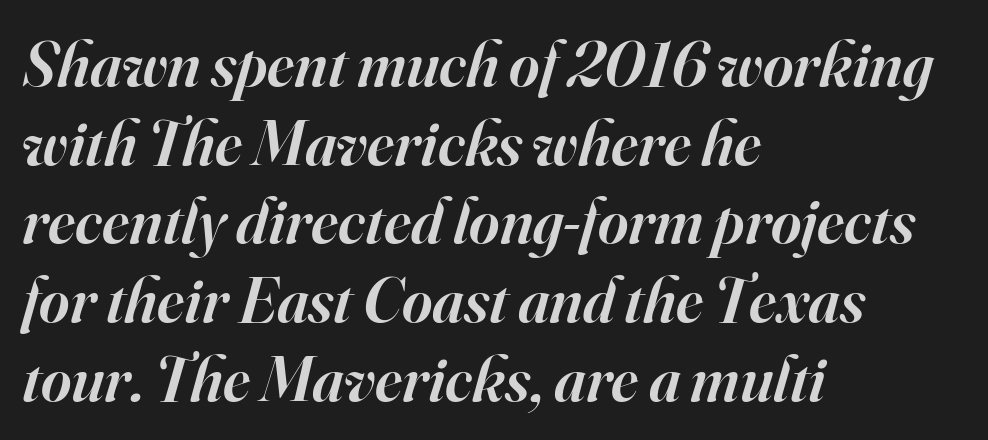
Bare-footed words on every line. A typesetter would call this proportional, since set widths differ per character. Classification — serif. The paragraph shown leans on its left margin. Emphasis-style slanted type is in use.
